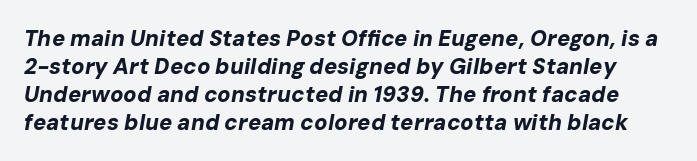
The image shows 22 px bold type, italic (leaning right); set normal line spacing (1.27x), normal letter spacing, not underlined.
